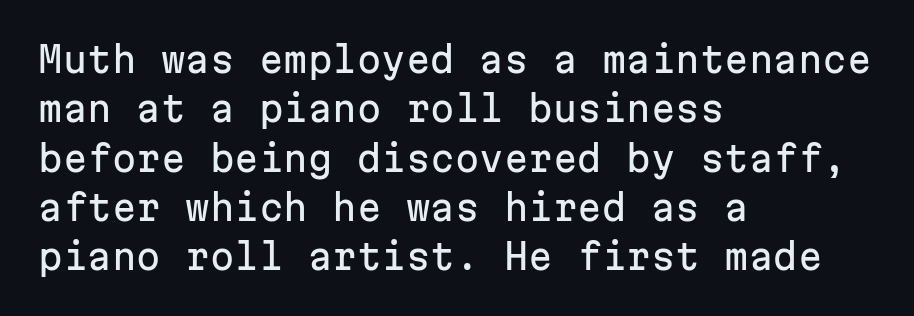
{"serif": "no", "italic": "no", "width": "normal", "stroke_contrast": "low", "x_height": "medium", "monospaced": "yes", "underline": "no", "align": "left", "line_spacing": "normal", "line_spacing_ratio": 1.41, "letter_spacing": "normal", "letter_spacing_em": 0.0, "glyph_px": 35}
